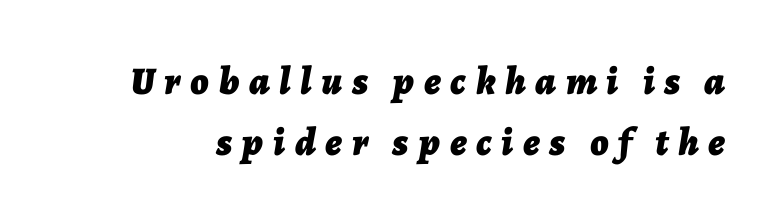
{"italic": "yes", "lean": "right", "slant_degrees": 7, "bold": "yes", "weight": "bold", "width": "normal", "stroke_contrast": "low", "x_height": "medium", "monospaced": "no", "underline": "no", "line_spacing": "normal", "line_spacing_ratio": 1.56, "letter_spacing": "wide", "letter_spacing_em": 0.25, "glyph_px": 39}
